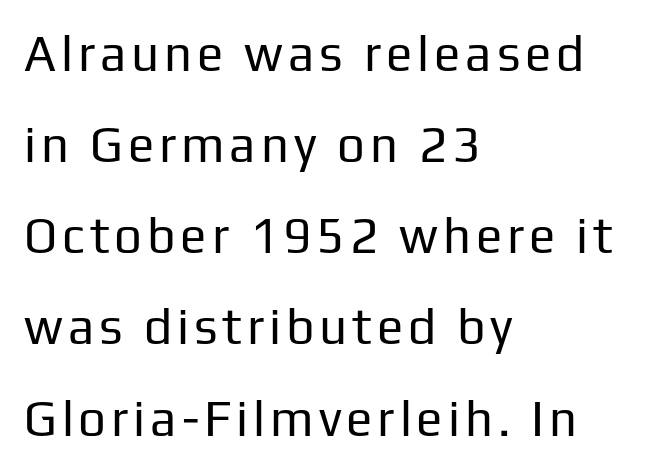
The image shows 49 px regular-weight sans-serif type, upright; set left-aligned, line spacing 1.86x, not underlined; low stroke contrast and a medium x-height.
